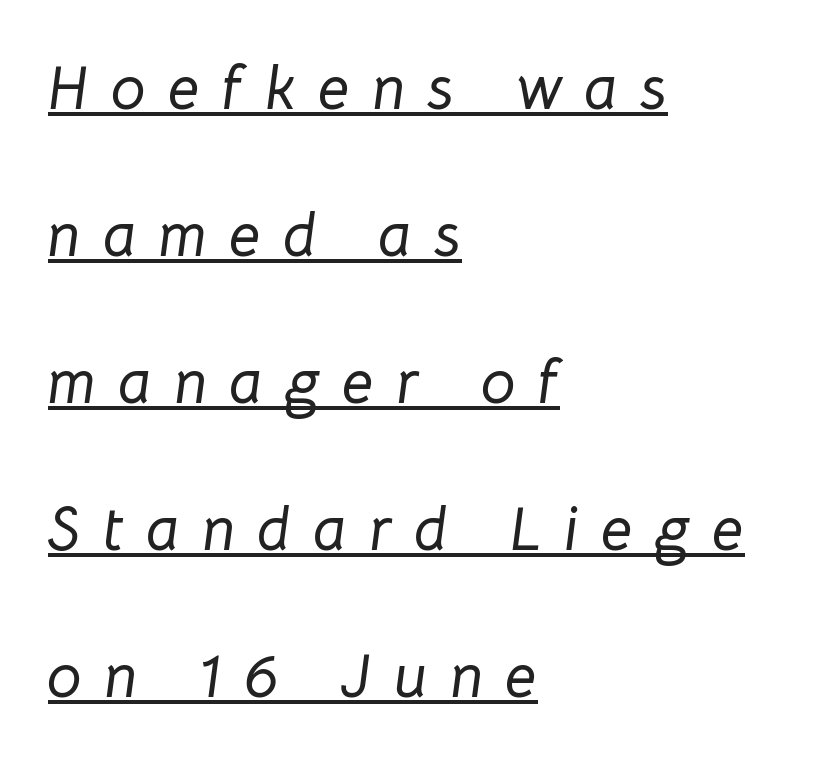
Q: Is the text italic (slanted)? A: Yes, it leans right by about 8 degrees.
Q: Is the text underlined? A: Yes.
Q: How is the paragraph aligned? A: Left-aligned.
Q: Is the spacing between letters normal or unusually wide? A: Unusually wide.
Q: Is the spacing between lines tight, normal or loose? A: Loose.
Q: Width (condensed, normal, or wide)? A: Normal.
Q: Stroke contrast? A: Low.
Q: x-height? A: Medium.
Q: Monospaced? A: No.
